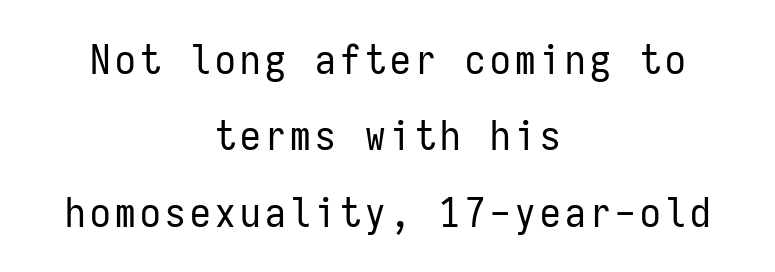
{"serif": "no", "italic": "no", "bold": "no", "weight": "regular", "width": "condensed", "stroke_contrast": "low", "x_height": "medium", "monospaced": "yes", "underline": "no", "align": "center", "line_spacing_ratio": 1.86, "glyph_px": 41}
